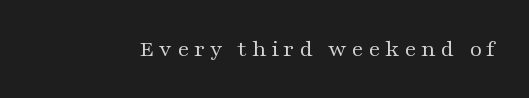
The image shows 24 px text type, upright; set unusually wide letter spacing (+0.2 em), not underlined.
